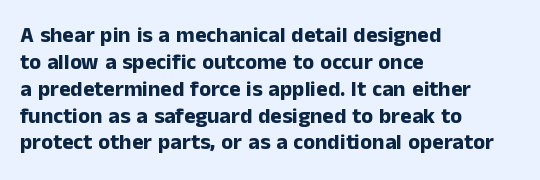
Q: Is the text bold? A: Yes.
Q: Is the text italic (slanted)? A: No, it is upright.
Q: Is the text underlined? A: No.
Q: How is the paragraph aligned? A: Left-aligned.
Q: Is the spacing between letters normal or unusually wide? A: Normal.
